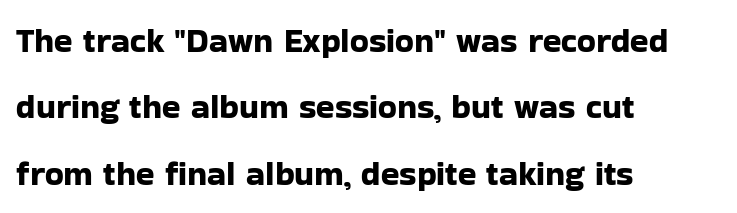
Q: Is the text italic (slanted)? A: No, it is upright.
Q: Is the typeface a serif or a sans-serif typeface? A: Sans-serif.
Q: Is the text underlined? A: No.
Q: How is the paragraph aligned? A: Left-aligned.
Q: Is the spacing between letters normal or unusually wide? A: Normal.
Q: Is the spacing between lines tight, normal or loose? A: Loose.
Q: Width (condensed, normal, or wide)? A: Normal.
Q: Stroke contrast? A: Low.
Q: x-height? A: Medium.
Q: Monospaced? A: No.
